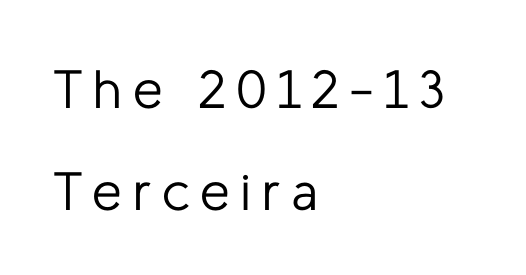
The image shows 54 px regular-weight sans-serif type, upright; set left-aligned, line spacing 1.88x, not underlined; low stroke contrast and a medium x-height.
